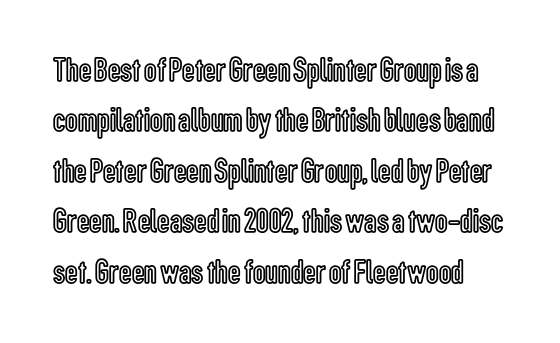
{"italic": "no", "width": "condensed", "x_height": "medium", "monospaced": "no", "underline": "no", "line_spacing": "normal", "line_spacing_ratio": 1.44, "letter_spacing": "normal", "letter_spacing_em": 0.0, "glyph_px": 35}
